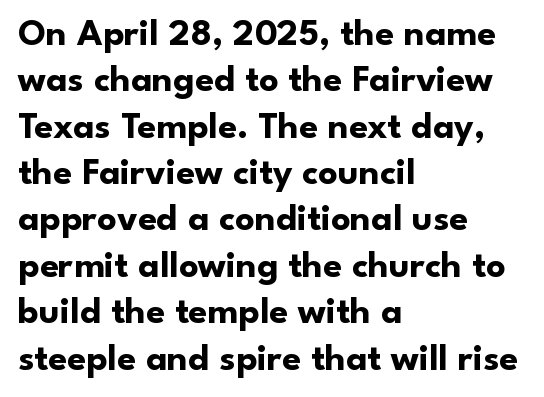
{"serif": "no", "italic": "no", "bold": "yes", "weight": "bold", "width": "normal", "stroke_contrast": "low", "x_height": "small", "monospaced": "no", "underline": "no", "align": "left", "line_spacing_ratio": 1.22, "letter_spacing": "normal", "letter_spacing_em": 0.0, "glyph_px": 38}
